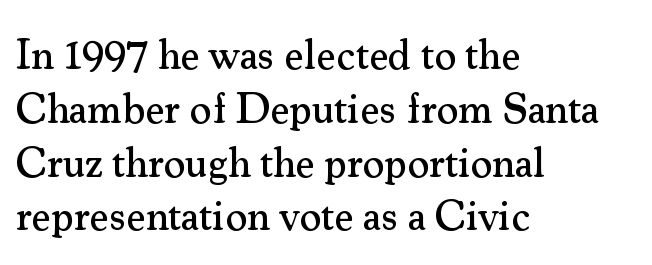
Character widths vary here, with narrow letters taking less room than wide ones. This sample keeps an unexceptional amount of space between lines. The type is set solid horizontally, with unmodified tracking. This is serif lettering, the kind often seen in printed books.
